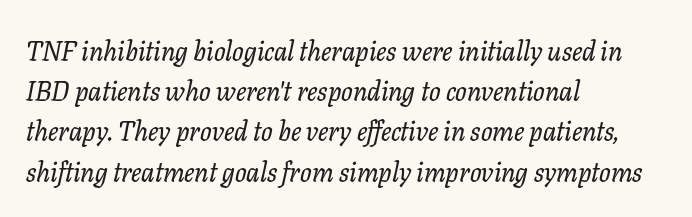
The image shows 27 px text type, italic (leaning right); set left-aligned, normal line spacing (1.49x), normal letter spacing, not underlined.
